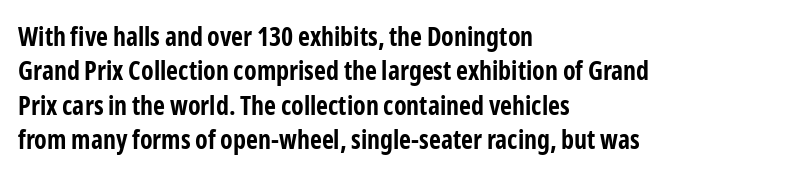
The image shows 26 px bold type, upright; set left-aligned, normal line spacing (1.32x), normal letter spacing, not underlined.
